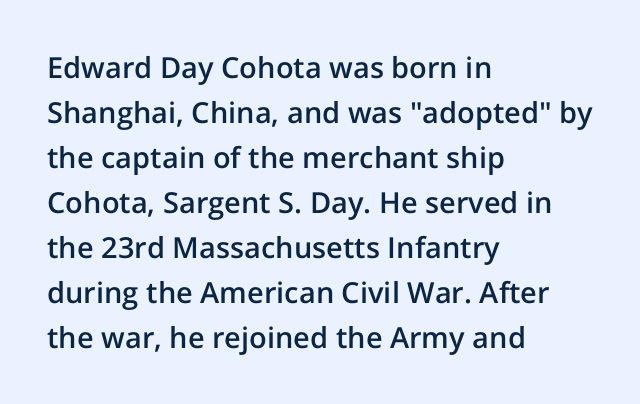
Q: Is the text bold? A: Semi-bold.
Q: Is the text italic (slanted)? A: No, it is upright.
Q: Is the typeface a serif or a sans-serif typeface? A: Sans-serif.
Q: Is the text underlined? A: No.
Q: How is the paragraph aligned? A: Left-aligned.
Q: Is the spacing between letters normal or unusually wide? A: Normal.
Q: Is the spacing between lines tight, normal or loose? A: Normal.
Q: Width (condensed, normal, or wide)? A: Normal.
Q: Stroke contrast? A: Low.
Q: x-height? A: Medium.
Q: Monospaced? A: No.
